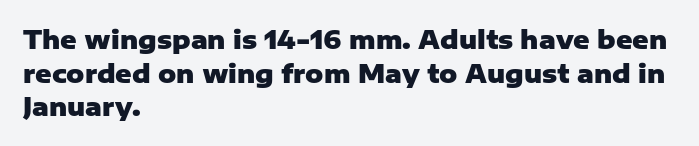
The image shows 25 px bold type, upright; set left-aligned, normal line spacing (1.35x), normal letter spacing, not underlined.
